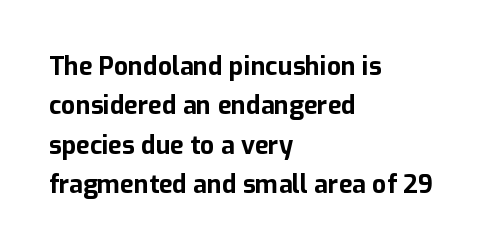
The image shows 25 px bold type, upright; set left-aligned, normal line spacing (1.58x), normal letter spacing, not underlined.
